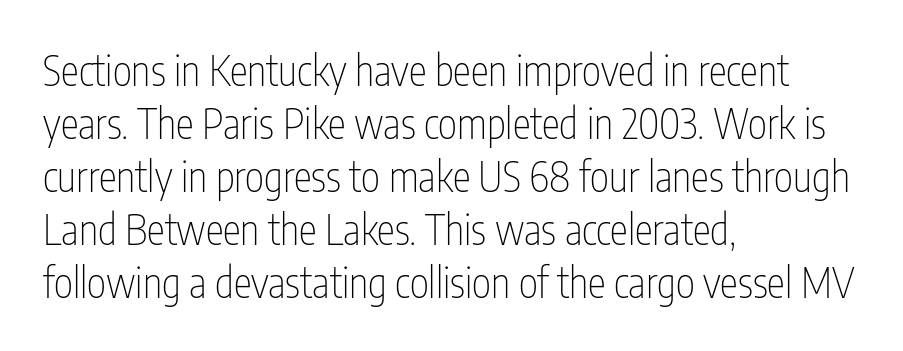
The image shows 41 px thin, condensed sans-serif type, upright; set left-aligned, normal line spacing (1.29x), normal letter spacing, not underlined; low stroke contrast and a medium x-height.
